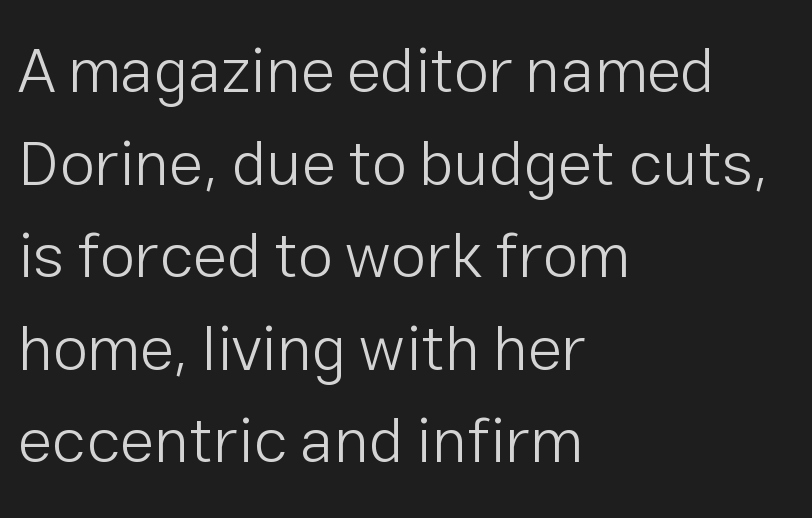
The image shows 63 px light sans-serif type, upright; set left-aligned, normal line spacing (1.47x), normal letter spacing, not underlined; low stroke contrast and a medium x-height.
